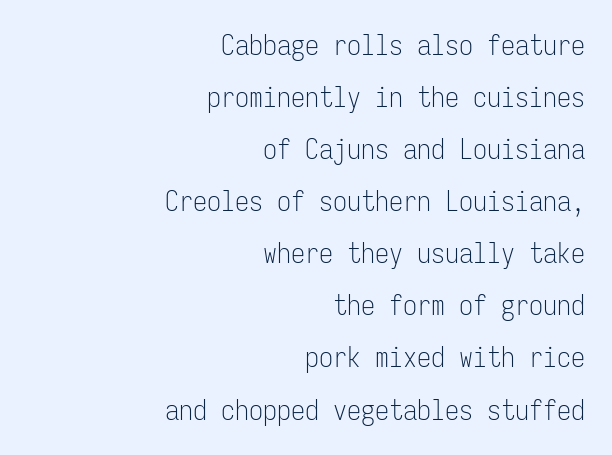
Q: Is the text bold? A: No.
Q: Is the text italic (slanted)? A: No, it is upright.
Q: Is the typeface a serif or a sans-serif typeface? A: Sans-serif.
Q: Is the text underlined? A: No.
Q: How is the paragraph aligned? A: Right-aligned.
Q: Is the spacing between letters normal or unusually wide? A: Normal.
Q: Width (condensed, normal, or wide)? A: Condensed.
Q: Stroke contrast? A: Low.
Q: x-height? A: Medium.
Q: Monospaced? A: Yes.
